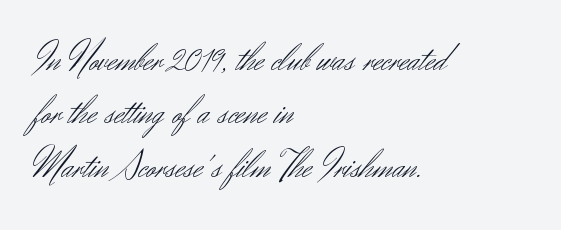
{"serif": "no", "bold": "no", "weight": "light", "width": "normal", "stroke_contrast": "medium", "x_height": "small", "monospaced": "no", "underline": "no", "align": "left", "line_spacing": "normal", "line_spacing_ratio": 1.37, "letter_spacing": "normal", "letter_spacing_em": 0.0, "glyph_px": 39}
